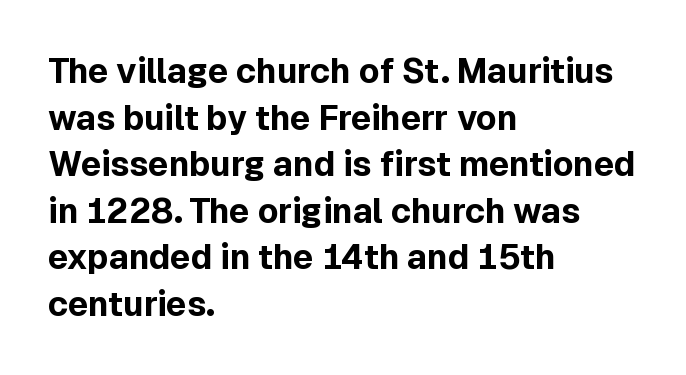
{"serif": "no", "italic": "no", "bold": "yes", "weight": "bold", "width": "normal", "x_height": "medium", "monospaced": "no", "underline": "no", "align": "left", "line_spacing": "normal", "line_spacing_ratio": 1.37, "letter_spacing": "normal", "letter_spacing_em": 0.0, "glyph_px": 34}
